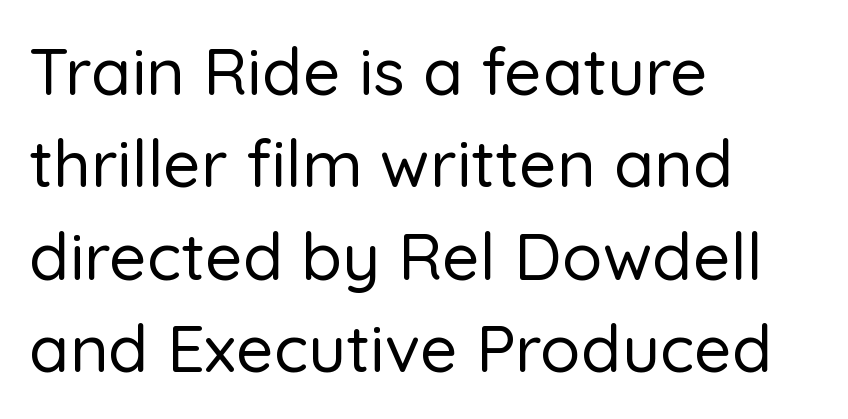
Standard letterfit; no display-style spreading of the glyphs. Descenders hang freely into open space. Leading: standard. The paragraph has a hard left edge and a soft right edge.
